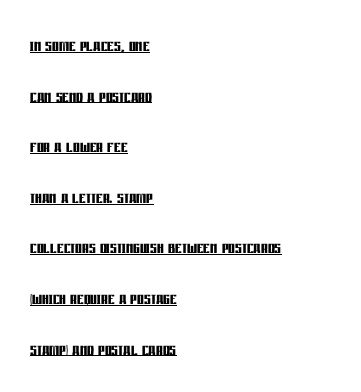
The image shows 21 px bold type, upright; set left-aligned, loose line spacing (2.41x), normal letter spacing, underlined.
